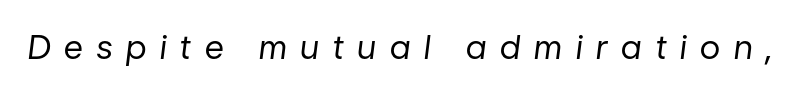
{"italic": "yes", "lean": "right", "slant_degrees": 7, "bold": "no", "weight": "regular", "width": "normal", "stroke_contrast": "low", "x_height": "medium", "monospaced": "no", "underline": "no", "letter_spacing": "wide", "letter_spacing_em": 0.42, "glyph_px": 33}
